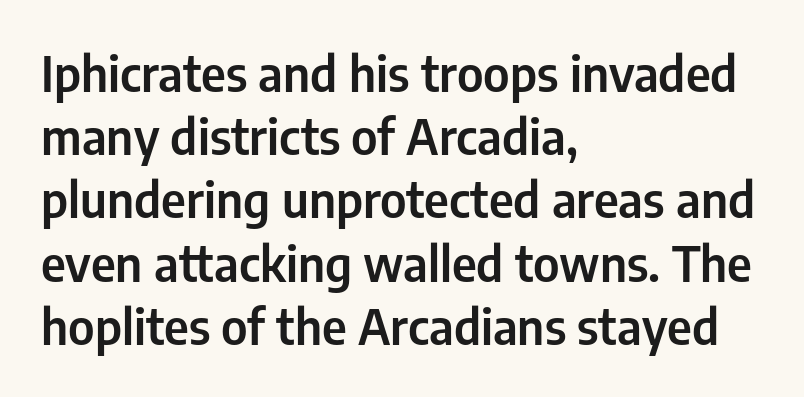
The image shows 49 px condensed sans-serif type, upright; set left-aligned, normal line spacing (1.29x), normal letter spacing, not underlined; low stroke contrast and a medium x-height.
